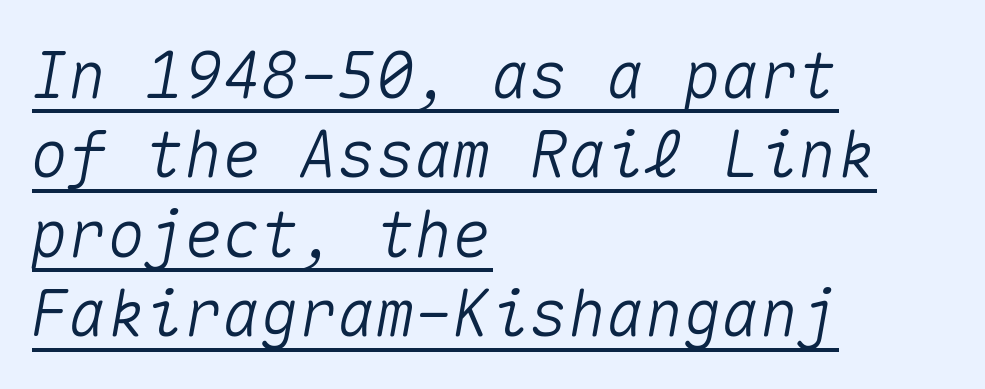
{"italic": "yes", "lean": "right", "slant_degrees": 10, "width": "normal", "stroke_contrast": "medium", "x_height": "medium", "monospaced": "yes", "underline": "yes", "align": "left", "line_spacing_ratio": 1.24, "letter_spacing": "normal", "letter_spacing_em": 0.0, "glyph_px": 64}
